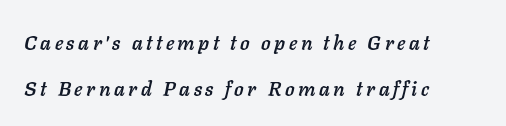
Nobody drew a line under any word here. Would a proofreader flag this as italicized? Yes. The designer dialed line spacing up above the default. A student would call this left alignment; a typographer would say flush left, rag right.
